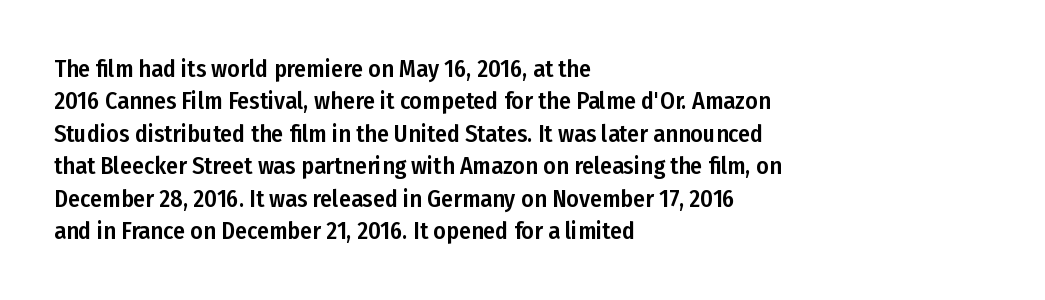
{"italic": "no", "underline": "no", "align": "left", "line_spacing": "normal", "line_spacing_ratio": 1.35, "letter_spacing": "normal", "letter_spacing_em": 0.0, "glyph_px": 24}
